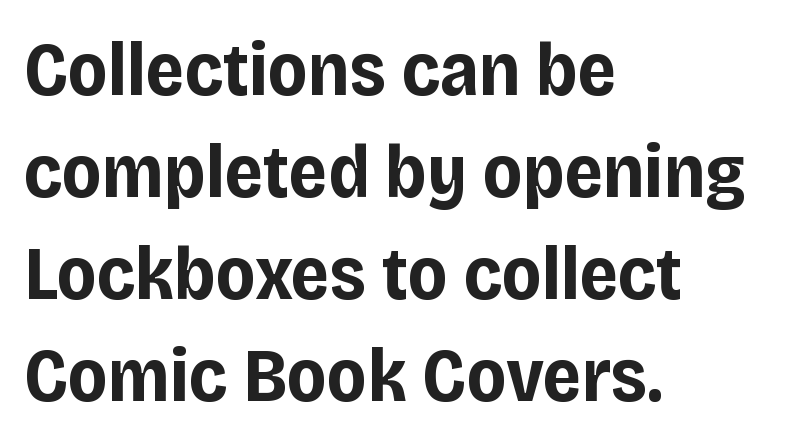
Q: Is the text bold? A: Yes.
Q: Is the text italic (slanted)? A: No, it is upright.
Q: Is the typeface a serif or a sans-serif typeface? A: Sans-serif.
Q: Is the text underlined? A: No.
Q: How is the paragraph aligned? A: Left-aligned.
Q: Is the spacing between letters normal or unusually wide? A: Normal.
Q: Is the spacing between lines tight, normal or loose? A: Normal.
Q: Width (condensed, normal, or wide)? A: Normal.
Q: Stroke contrast? A: Low.
Q: x-height? A: Large.
Q: Monospaced? A: No.
